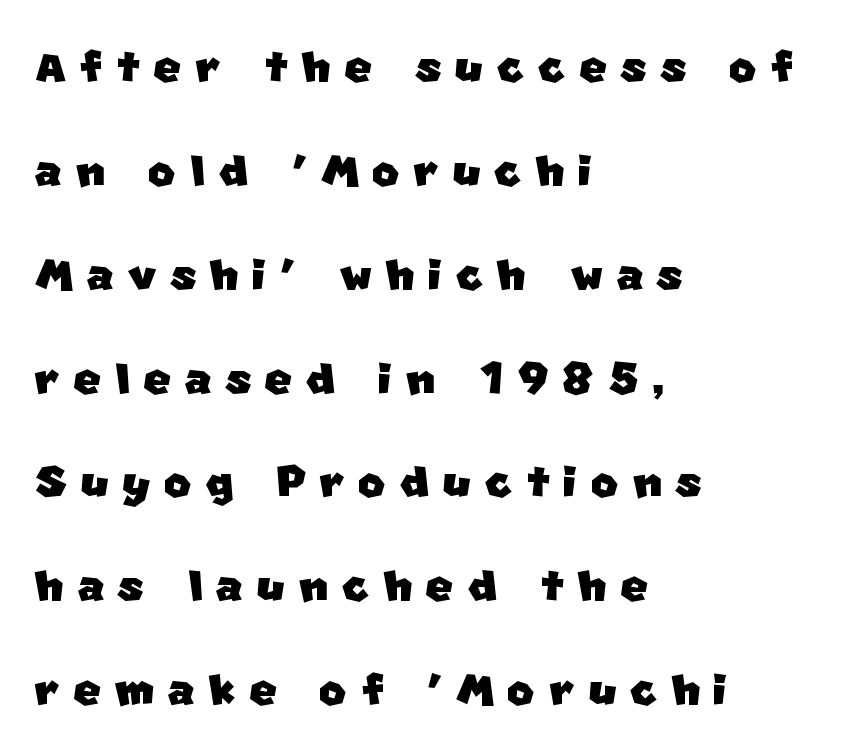
The image shows 59 px sans-serif type; set left-aligned, line spacing 1.76x, unusually wide letter spacing (+0.23 em), not underlined; low stroke contrast and a large x-height.
